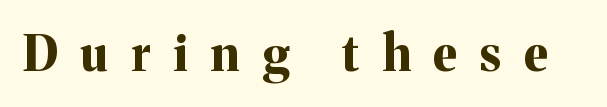
{"serif": "yes", "italic": "no", "bold": "yes", "weight": "bold", "width": "normal", "stroke_contrast": "medium", "x_height": "medium", "monospaced": "no", "underline": "no", "letter_spacing": "wide", "letter_spacing_em": 0.47, "glyph_px": 49}
